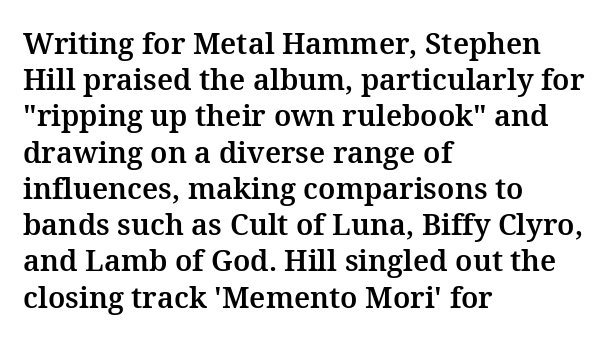
{"serif": "yes", "italic": "no", "width": "normal", "stroke_contrast": "medium", "x_height": "medium", "monospaced": "no", "underline": "no", "align": "left", "line_spacing": "normal", "line_spacing_ratio": 1.25, "letter_spacing": "normal", "letter_spacing_em": 0.0, "glyph_px": 29}
